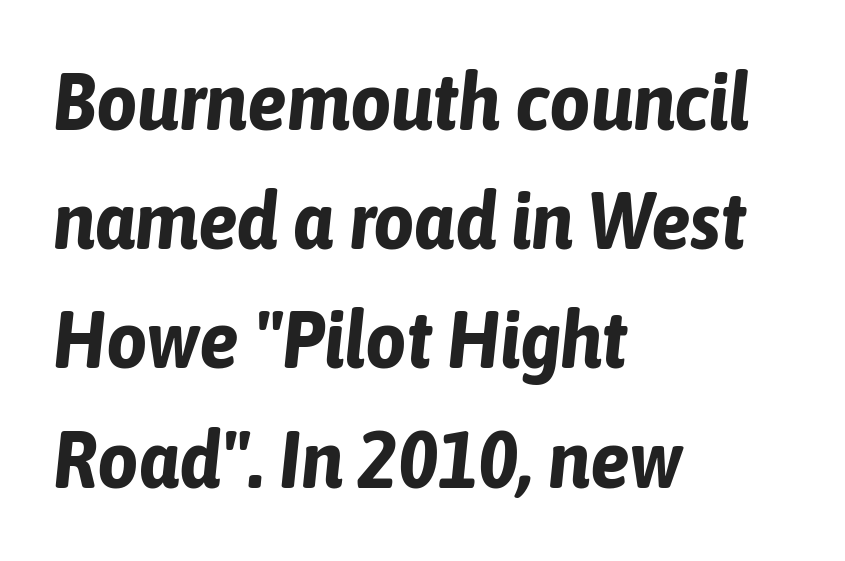
{"italic": "yes", "lean": "right", "slant_degrees": 6, "bold": "yes", "weight": "bold", "width": "condensed", "stroke_contrast": "low", "x_height": "medium", "monospaced": "no", "underline": "no", "align": "left", "line_spacing": "normal", "line_spacing_ratio": 1.49, "letter_spacing": "normal", "letter_spacing_em": 0.0, "glyph_px": 80}
